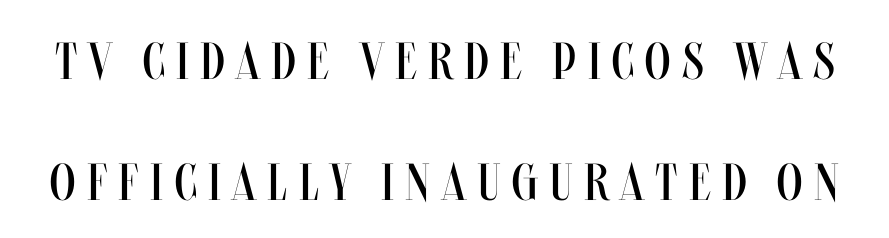
The image shows 52 px regular-weight, condensed type, upright; set loose line spacing (2.32x), unusually wide letter spacing (+0.22 em), not underlined; medium stroke contrast and a large x-height.
